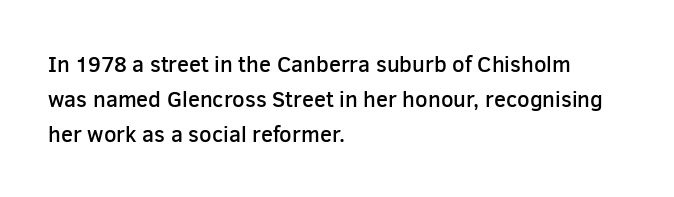
Q: Is the text bold? A: Semi-bold.
Q: Is the text italic (slanted)? A: No, it is upright.
Q: Is the text underlined? A: No.
Q: How is the paragraph aligned? A: Left-aligned.
Q: Is the spacing between letters normal or unusually wide? A: Normal.
Q: Is the spacing between lines tight, normal or loose? A: Normal.
